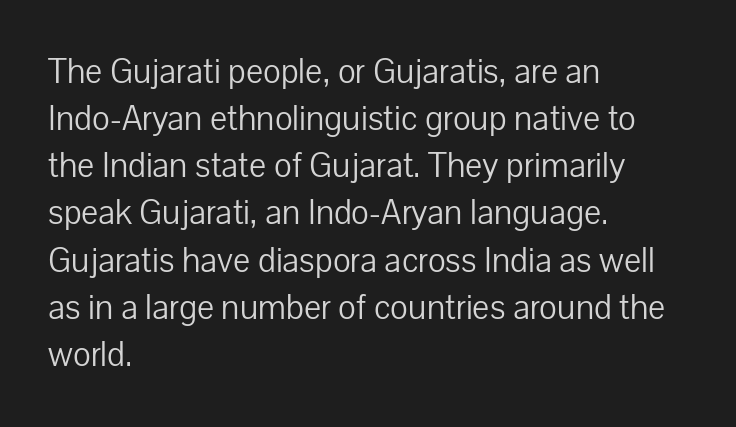
Q: Is the text bold? A: No.
Q: Is the text italic (slanted)? A: No, it is upright.
Q: Is the typeface a serif or a sans-serif typeface? A: Sans-serif.
Q: Is the text underlined? A: No.
Q: How is the paragraph aligned? A: Left-aligned.
Q: Is the spacing between letters normal or unusually wide? A: Normal.
Q: Is the spacing between lines tight, normal or loose? A: Normal.
Q: Width (condensed, normal, or wide)? A: Normal.
Q: Stroke contrast? A: Low.
Q: x-height? A: Medium.
Q: Monospaced? A: No.
